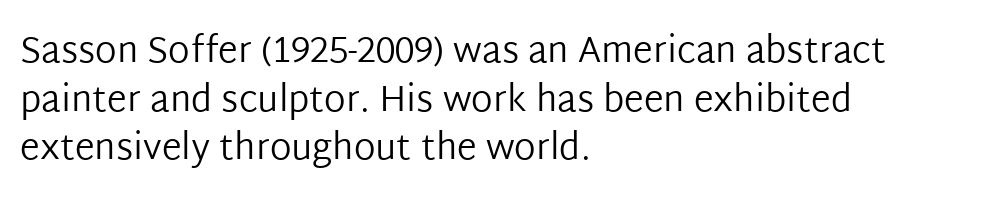
Q: Is the text bold? A: No.
Q: Is the text italic (slanted)? A: No, it is upright.
Q: Is the typeface a serif or a sans-serif typeface? A: Sans-serif.
Q: Is the text underlined? A: No.
Q: How is the paragraph aligned? A: Left-aligned.
Q: Is the spacing between letters normal or unusually wide? A: Normal.
Q: Is the spacing between lines tight, normal or loose? A: Normal.
Q: Width (condensed, normal, or wide)? A: Normal.
Q: Stroke contrast? A: Low.
Q: x-height? A: Medium.
Q: Monospaced? A: No.
